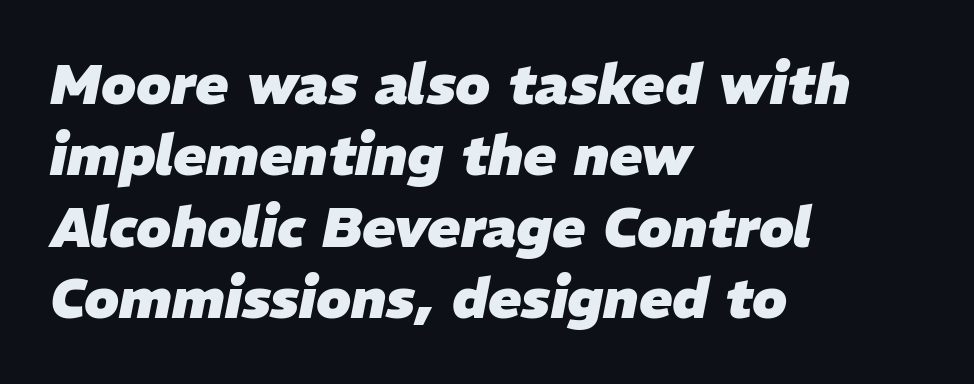
{"italic": "yes", "lean": "right", "slant_degrees": 11, "bold": "yes", "weight": "heavy", "width": "normal", "stroke_contrast": "low", "x_height": "medium", "monospaced": "no", "underline": "no", "align": "left", "line_spacing": "normal", "line_spacing_ratio": 1.3, "letter_spacing": "normal", "letter_spacing_em": 0.0, "glyph_px": 55}
